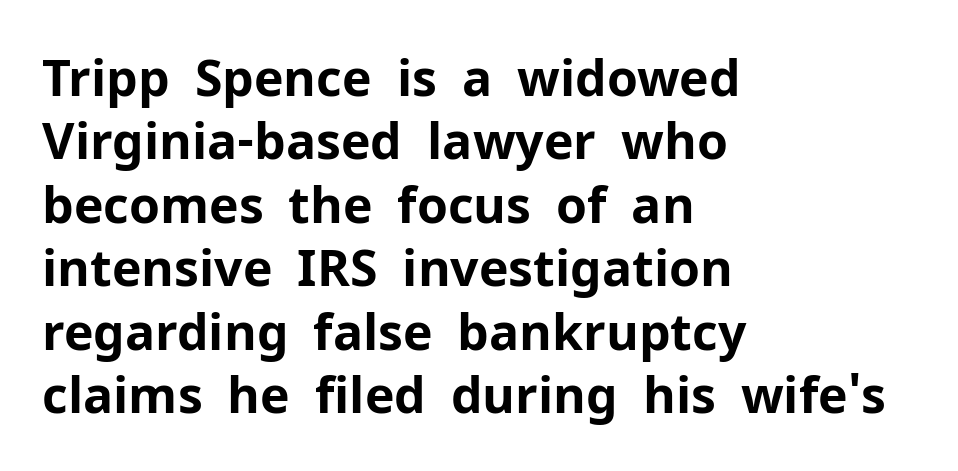
Q: Is the text bold? A: Yes.
Q: Is the text italic (slanted)? A: No, it is upright.
Q: Is the typeface a serif or a sans-serif typeface? A: Sans-serif.
Q: Is the text underlined? A: No.
Q: How is the paragraph aligned? A: Left-aligned.
Q: Is the spacing between letters normal or unusually wide? A: Normal.
Q: Is the spacing between lines tight, normal or loose? A: Normal.
Q: Width (condensed, normal, or wide)? A: Normal.
Q: Stroke contrast? A: Low.
Q: x-height? A: Medium.
Q: Monospaced? A: No.
